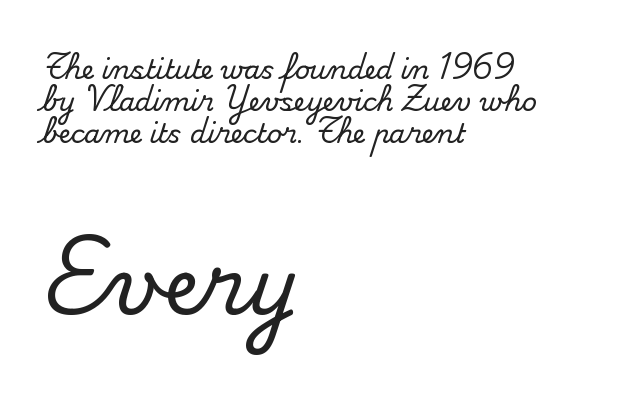
Nobody drew a line under any word here. Nothing unusual about the tracking: characters are spaced as the font intends. The letters advance in unequal steps, a hallmark of proportional type. The emphasis by scale lands on block number two, below.
